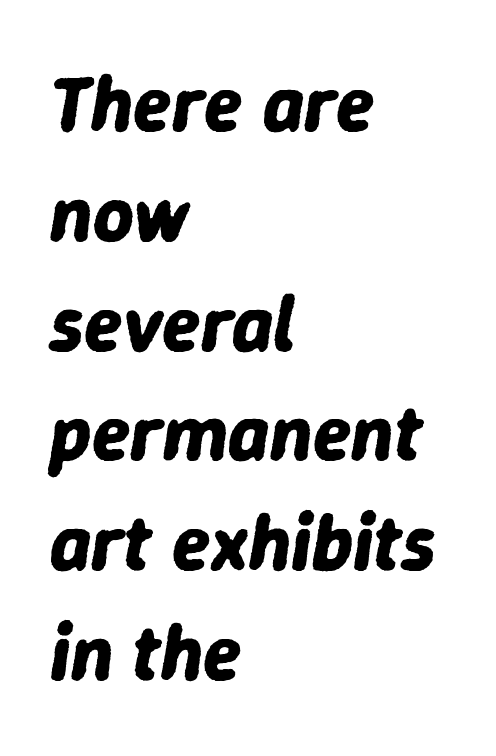
Observe the ordinary spacing: letters are neighbours, not strangers. Reading down the column, the eye jumps a familiar distance to each next line. Emphasis-style slanted type is in use. Looks like regular typesetting: each glyph gets only the width it needs. A dark, heavy texture on the line: the type is bold.
